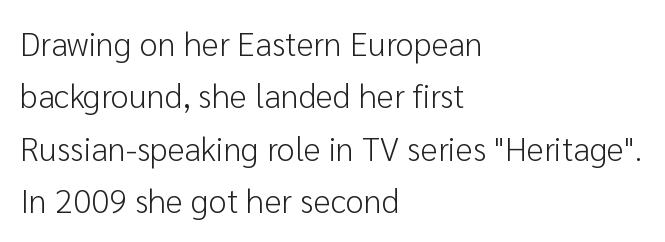
{"serif": "no", "italic": "no", "bold": "no", "weight": "light", "width": "normal", "stroke_contrast": "low", "x_height": "medium", "monospaced": "no", "underline": "no", "align": "left", "line_spacing": "normal", "line_spacing_ratio": 1.59, "letter_spacing": "normal", "letter_spacing_em": 0.0, "glyph_px": 33}
